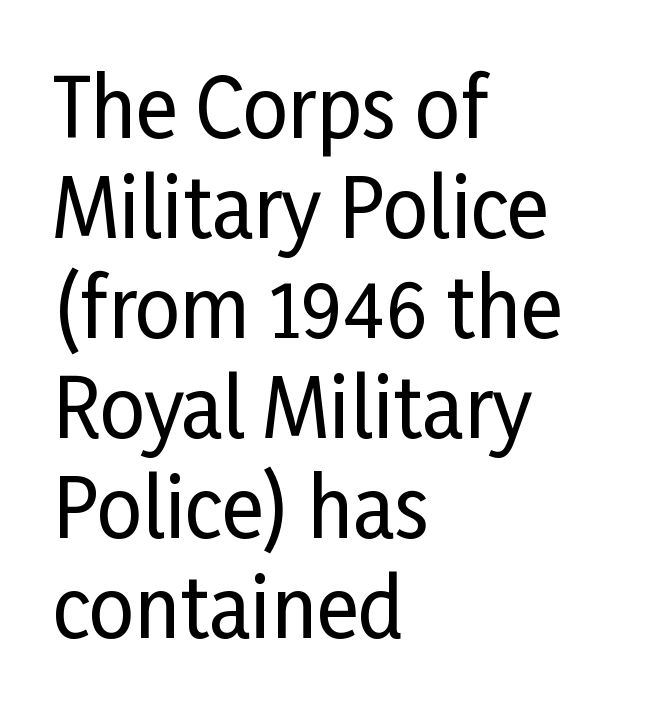
Q: Is the text italic (slanted)? A: No, it is upright.
Q: Is the typeface a serif or a sans-serif typeface? A: Sans-serif.
Q: Is the text underlined? A: No.
Q: How is the paragraph aligned? A: Left-aligned.
Q: Is the spacing between letters normal or unusually wide? A: Normal.
Q: Is the spacing between lines tight, normal or loose? A: Normal.
Q: Width (condensed, normal, or wide)? A: Condensed.
Q: Stroke contrast? A: Low.
Q: x-height? A: Medium.
Q: Monospaced? A: No.
